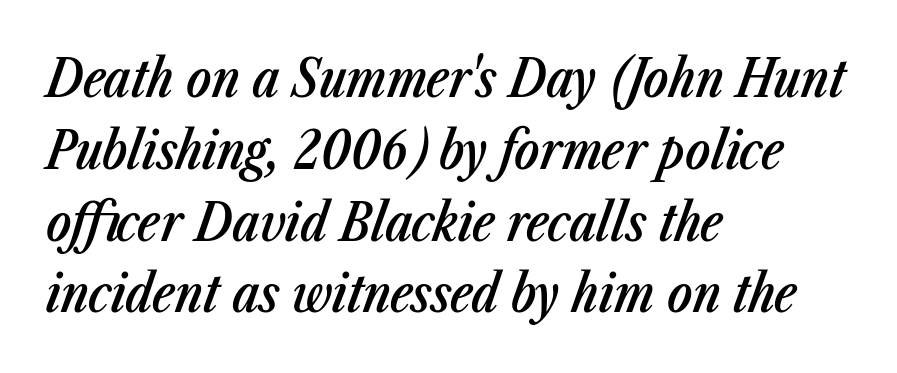
Q: Is the text bold? A: Semi-bold.
Q: Is the text italic (slanted)? A: Yes, it leans right by about 23 degrees.
Q: Is the text underlined? A: No.
Q: How is the paragraph aligned? A: Left-aligned.
Q: Is the spacing between letters normal or unusually wide? A: Normal.
Q: Is the spacing between lines tight, normal or loose? A: Normal.
Q: Width (condensed, normal, or wide)? A: Condensed.
Q: Stroke contrast? A: Low.
Q: x-height? A: Medium.
Q: Monospaced? A: No.
